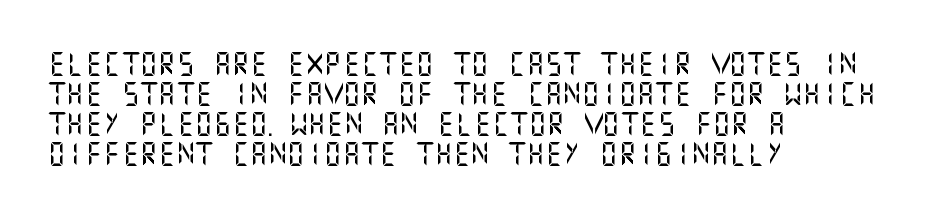
Q: Is the text italic (slanted)? A: No, it is upright.
Q: Is the text underlined? A: No.
Q: How is the paragraph aligned? A: Left-aligned.
Q: Is the spacing between letters normal or unusually wide? A: Normal.
Q: Is the spacing between lines tight, normal or loose? A: Normal.
